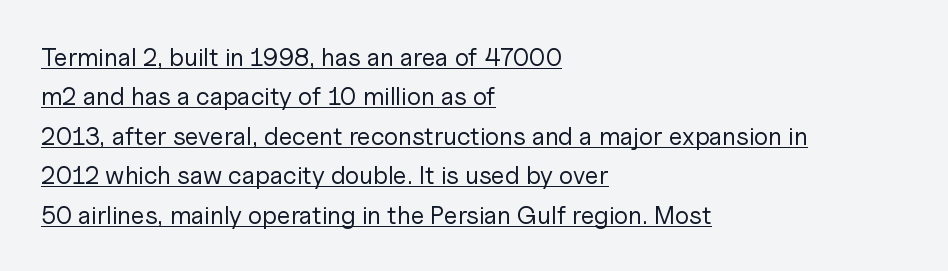
If you drew a line through each stem, it would be perfectly vertical. Reading down the column, the eye jumps a familiar distance to each next line. The strokes carry an ordinary text weight at most. Looks like someone drew a line under every word here. Is the letter spacing exaggerated? No — it looks like the ordinary default. Notice how the passage keeps a crisp vertical edge on the left only.
